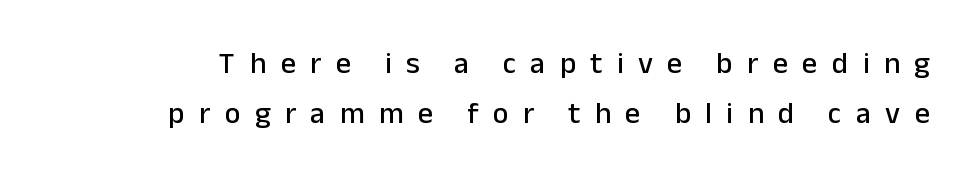
Q: Is the text italic (slanted)? A: No, it is upright.
Q: Is the typeface a serif or a sans-serif typeface? A: Sans-serif.
Q: Is the text underlined? A: No.
Q: Is the spacing between letters normal or unusually wide? A: Unusually wide.
Q: Is the spacing between lines tight, normal or loose? A: Normal.
Q: Width (condensed, normal, or wide)? A: Normal.
Q: Stroke contrast? A: Low.
Q: x-height? A: Medium.
Q: Monospaced? A: No.
